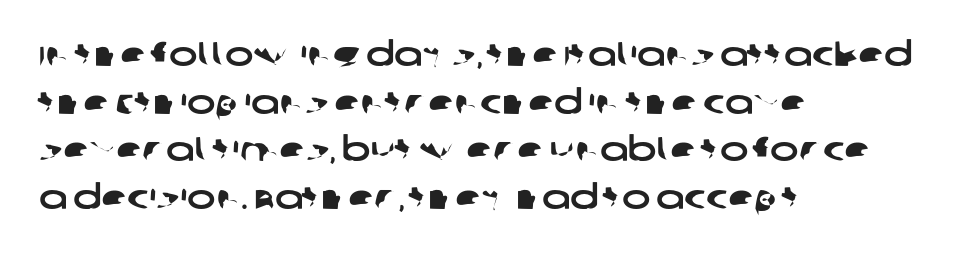
Is this a fixed-width face? No — the glyphs have proportional, varying widths. Vertically, the passage feels balanced, rows spaced as you'd expect. No word sits above an underline. Alignment: flush left.
